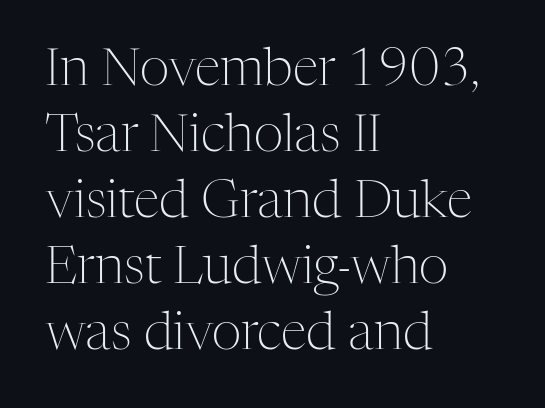
The image shows 52 px light serif type, upright; set left-aligned, normal line spacing (1.27x), normal letter spacing, not underlined; medium stroke contrast and a medium x-height.
